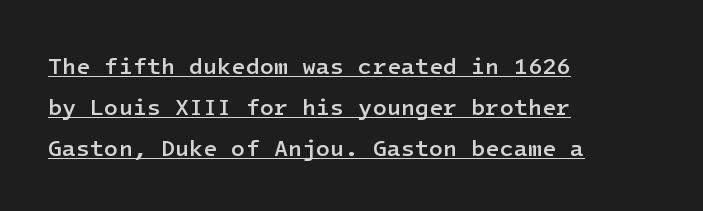
Semibold letterforms, between regular and bold. Posture: vertical. Reading down the block, your eye returns to a fixed left position each line. Descenders here cross a horizontal rule under the line. The letterforms sit shoulder to shoulder at normal distance.
